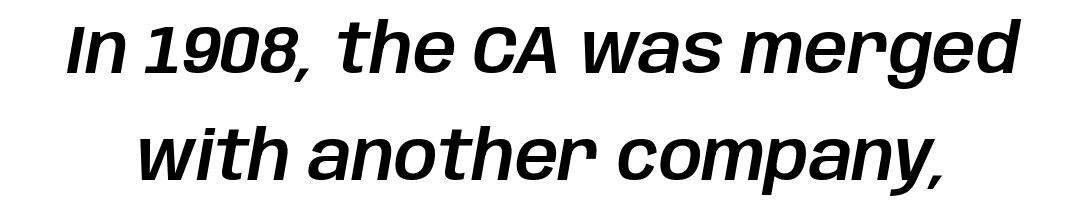
Q: Is the text italic (slanted)? A: Yes, it leans right by about 10 degrees.
Q: Is the text underlined? A: No.
Q: Is the spacing between letters normal or unusually wide? A: Normal.
Q: Is the spacing between lines tight, normal or loose? A: Normal.
Q: Width (condensed, normal, or wide)? A: Normal.
Q: Stroke contrast? A: Low.
Q: x-height? A: Large.
Q: Monospaced? A: No.
